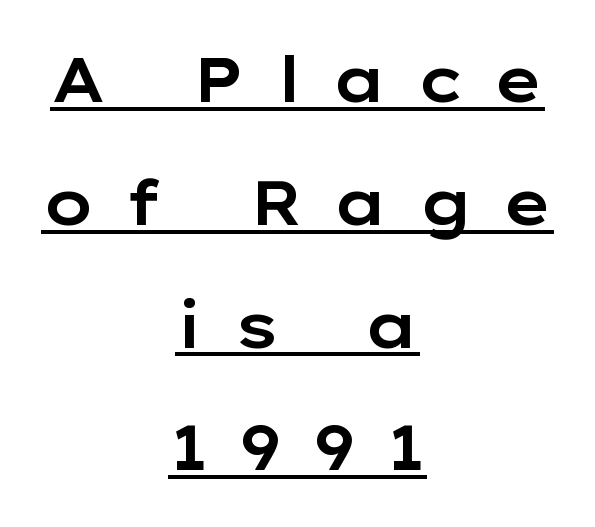
Q: Is the text italic (slanted)? A: No, it is upright.
Q: Is the typeface a serif or a sans-serif typeface? A: Sans-serif.
Q: Is the text underlined? A: Yes.
Q: How is the paragraph aligned? A: Centered.
Q: Is the spacing between letters normal or unusually wide? A: Unusually wide.
Q: Is the spacing between lines tight, normal or loose? A: Loose.
Q: Width (condensed, normal, or wide)? A: Wide.
Q: Stroke contrast? A: Low.
Q: x-height? A: Medium.
Q: Monospaced? A: No.
